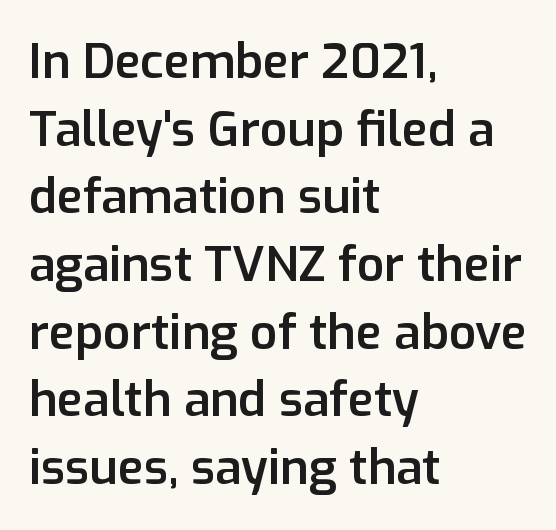
The image shows 48 px semibold sans-serif type, upright; set left-aligned, normal line spacing (1.41x), normal letter spacing, not underlined; low stroke contrast and a medium x-height.
